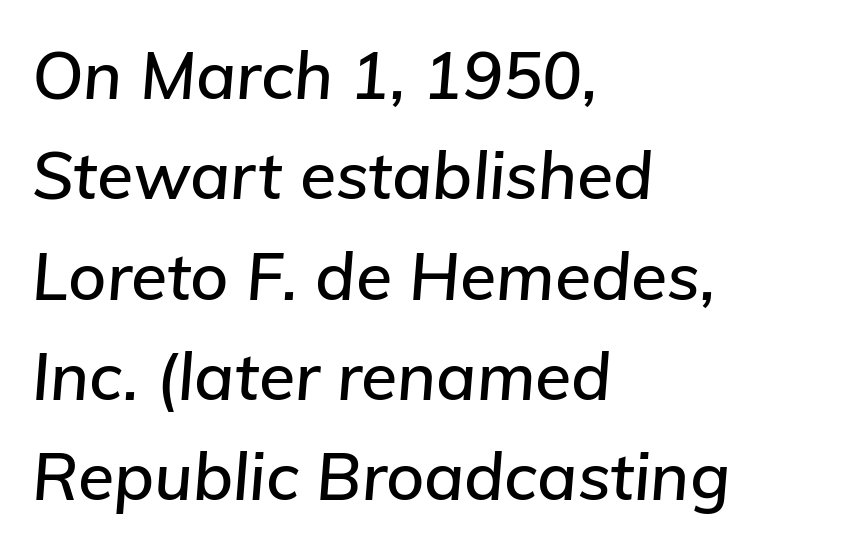
{"italic": "yes", "lean": "right", "slant_degrees": 5, "width": "normal", "stroke_contrast": "low", "x_height": "medium", "monospaced": "no", "underline": "no", "align": "left", "line_spacing": "normal", "line_spacing_ratio": 1.52, "letter_spacing": "normal", "letter_spacing_em": 0.0, "glyph_px": 66}
